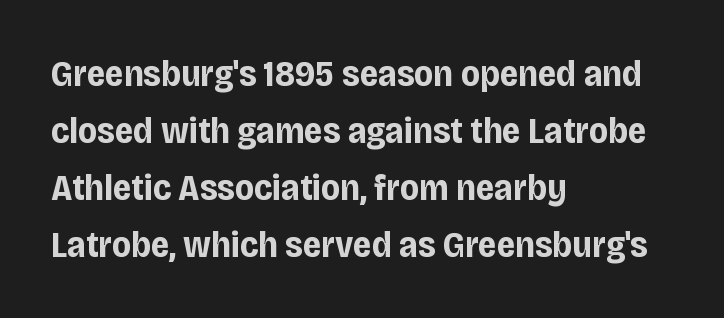
{"serif": "no", "italic": "no", "bold": "yes", "weight": "bold", "width": "condensed", "stroke_contrast": "low", "x_height": "large", "monospaced": "no", "underline": "no", "align": "left", "line_spacing": "normal", "line_spacing_ratio": 1.54, "letter_spacing": "normal", "letter_spacing_em": 0.0, "glyph_px": 37}
